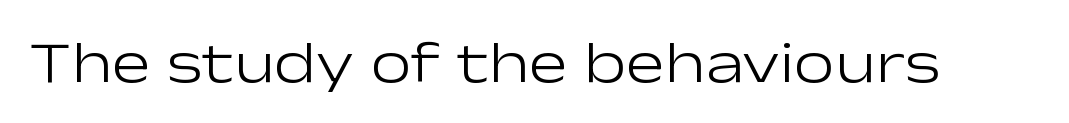
{"serif": "no", "italic": "no", "bold": "no", "weight": "light", "width": "wide", "stroke_contrast": "low", "x_height": "medium", "monospaced": "no", "underline": "no", "letter_spacing": "normal", "letter_spacing_em": 0.0, "glyph_px": 58}
